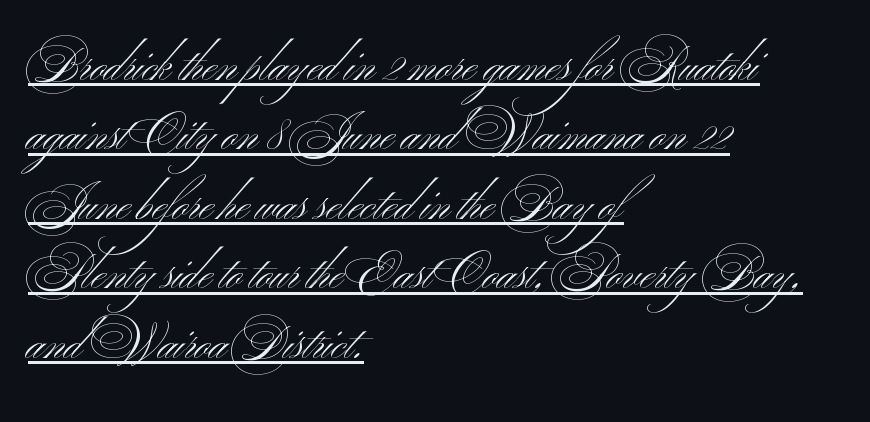
Is there an underline? Yes — a line sits under the letters. Visually the block forms a straight wall on the left and a jagged coastline on the right. This sample has the flowing, uneven cadence of proportional lettering. The font family rendered here belongs to the sans-serif group. A light-to-regular cut is what we see here.
